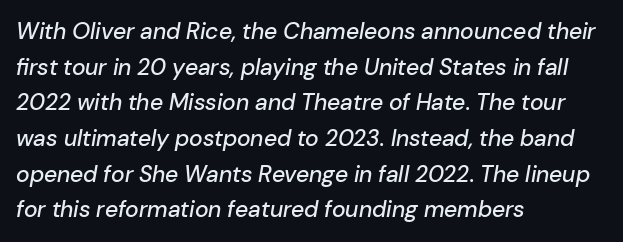
Q: Is the text italic (slanted)? A: Yes, it leans right by about 10 degrees.
Q: Is the text underlined? A: No.
Q: How is the paragraph aligned? A: Left-aligned.
Q: Is the spacing between letters normal or unusually wide? A: Normal.
Q: Is the spacing between lines tight, normal or loose? A: Normal.
